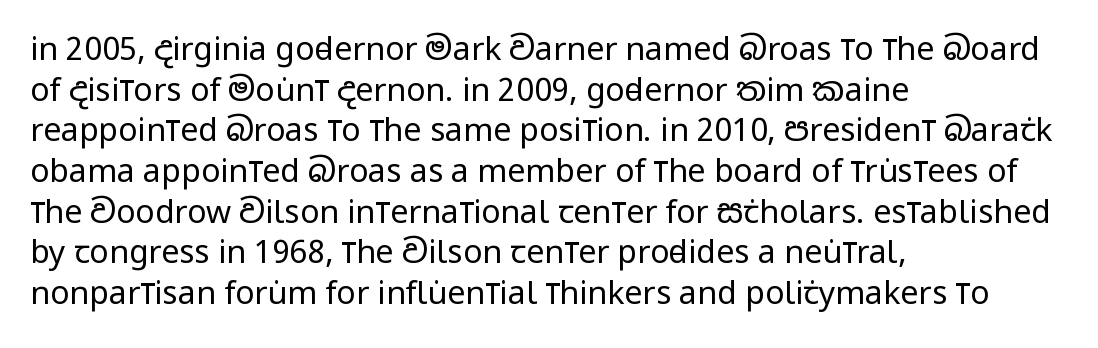
{"serif": "no", "italic": "no", "bold": "no", "weight": "regular", "width": "condensed", "stroke_contrast": "low", "x_height": "large", "monospaced": "no", "underline": "no", "align": "left", "line_spacing": "normal", "line_spacing_ratio": 1.27, "letter_spacing": "normal", "letter_spacing_em": 0.0, "glyph_px": 32}
